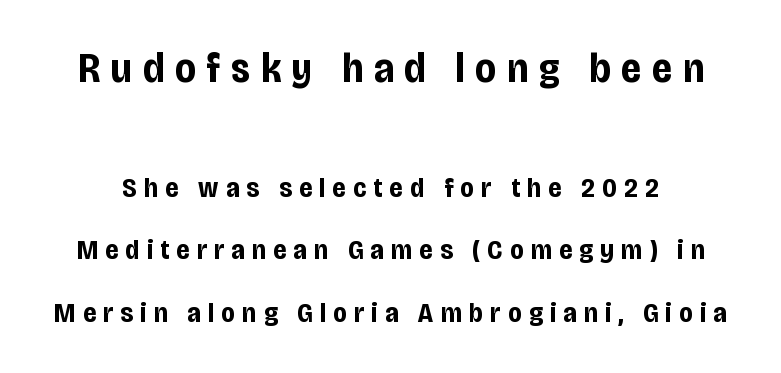
{"serif": "no", "italic": "no", "bold": "yes", "weight": "bold", "width": "condensed", "stroke_contrast": "low", "x_height": "large", "monospaced": "no", "underline": "no", "line_spacing": "loose", "line_spacing_ratio": 2.24, "letter_spacing": "wide", "letter_spacing_em": 0.26, "larger_block": "first", "size_ratio": 1.5, "glyph_px": 42}
